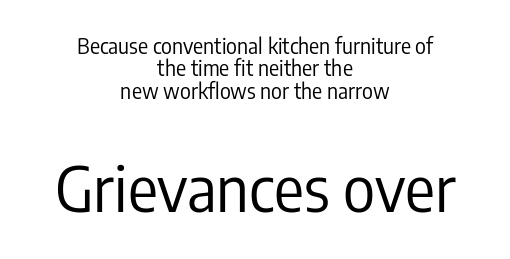
{"serif": "no", "italic": "no", "bold": "no", "weight": "regular", "width": "condensed", "stroke_contrast": "low", "x_height": "medium", "monospaced": "no", "underline": "no", "align": "center", "line_spacing": "tight", "line_spacing_ratio": 1.06, "letter_spacing": "normal", "letter_spacing_em": 0.0, "larger_block": "second", "size_ratio": 2.95, "glyph_px": 62}
